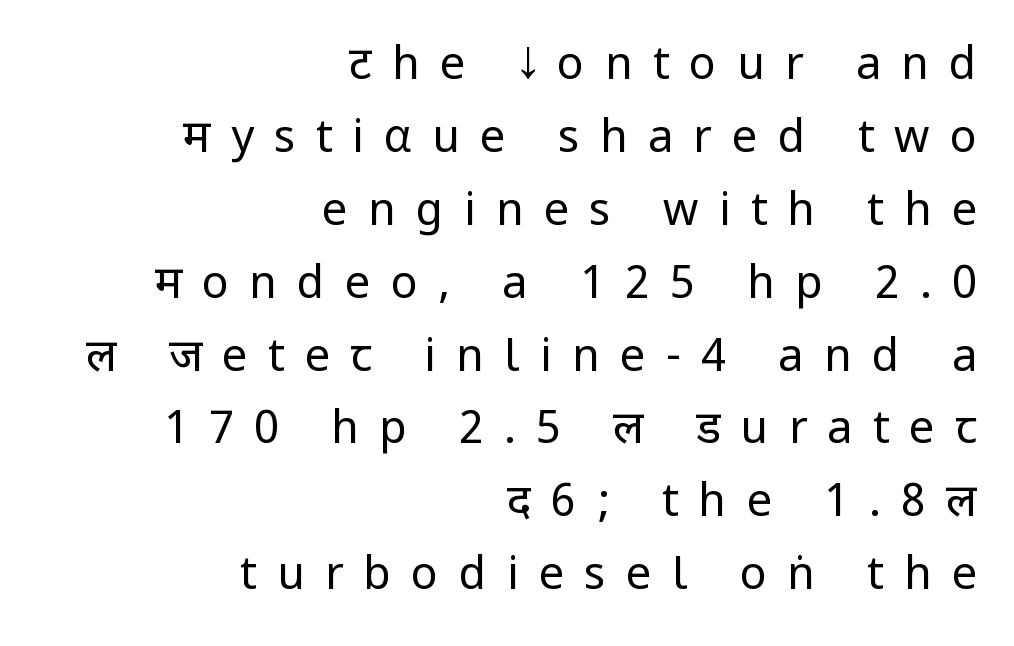
Q: Is the text bold? A: No.
Q: Is the text italic (slanted)? A: No, it is upright.
Q: Is the typeface a serif or a sans-serif typeface? A: Sans-serif.
Q: Is the text underlined? A: No.
Q: How is the paragraph aligned? A: Right-aligned.
Q: Is the spacing between letters normal or unusually wide? A: Unusually wide.
Q: Is the spacing between lines tight, normal or loose? A: Normal.
Q: Width (condensed, normal, or wide)? A: Condensed.
Q: Stroke contrast? A: Low.
Q: x-height? A: Large.
Q: Monospaced? A: No.
